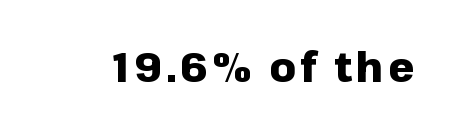
The image shows 41 px heavy sans-serif type, upright; set not underlined; low stroke contrast and a medium x-height.
